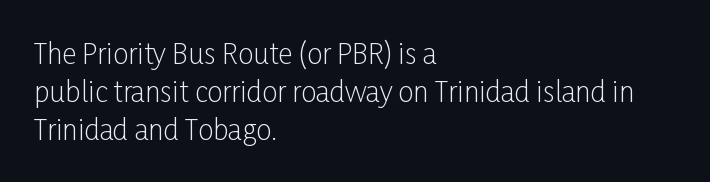
{"serif": "no", "italic": "no", "bold": "no", "weight": "light", "width": "condensed", "stroke_contrast": "low", "x_height": "medium", "monospaced": "no", "underline": "no", "align": "left", "line_spacing": "normal", "line_spacing_ratio": 1.35, "letter_spacing": "normal", "letter_spacing_em": 0.0, "glyph_px": 28}
